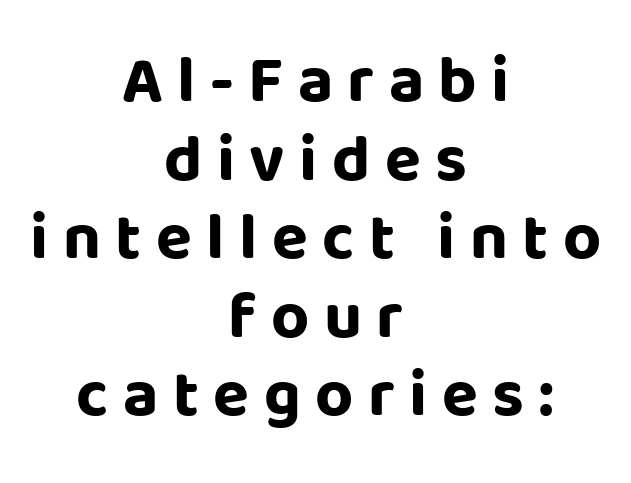
This rendering employs a face without finishing strokes, i.e., a sans-serif. In CSS terms this would be text-align: center. Does extra space separate the letters? Yes, quite a lot of it. A full-strength bold gives these letters their thick strokes. Do the characters align in a grid? No, the font is proportional.
